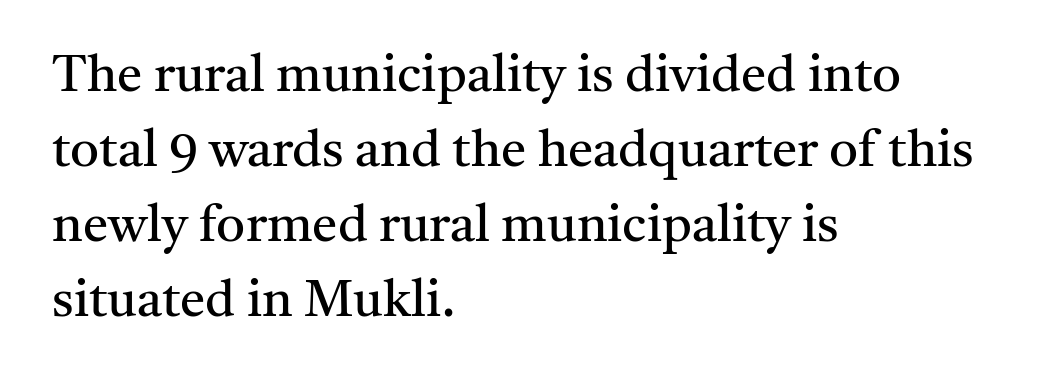
Q: Is the text bold? A: No.
Q: Is the text italic (slanted)? A: No, it is upright.
Q: Is the typeface a serif or a sans-serif typeface? A: Serif.
Q: Is the text underlined? A: No.
Q: How is the paragraph aligned? A: Left-aligned.
Q: Is the spacing between letters normal or unusually wide? A: Normal.
Q: Is the spacing between lines tight, normal or loose? A: Normal.
Q: Width (condensed, normal, or wide)? A: Normal.
Q: Stroke contrast? A: Medium.
Q: x-height? A: Medium.
Q: Monospaced? A: No.
